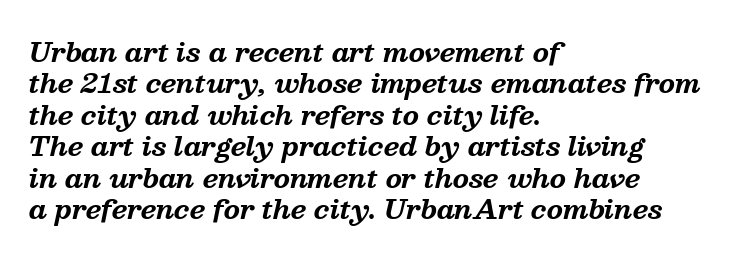
The image shows 26 px bold type, italic (leaning right); set left-aligned, line spacing 1.21x, normal letter spacing, not underlined.
